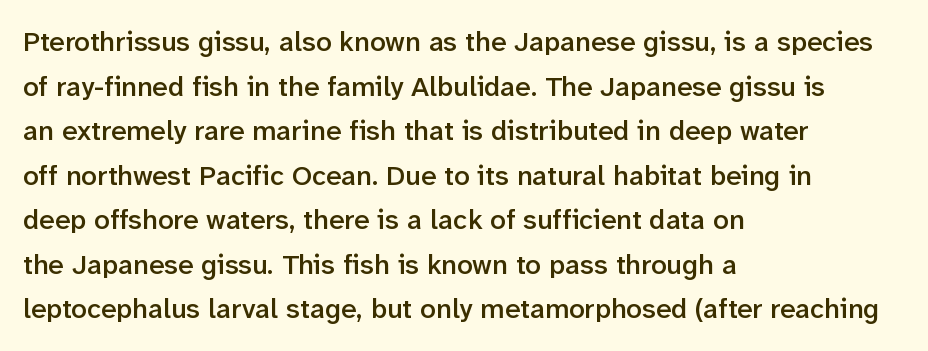
The image shows 28 px semibold sans-serif type, upright; set left-aligned, normal line spacing (1.59x), normal letter spacing, not underlined; low stroke contrast and a medium x-height.
